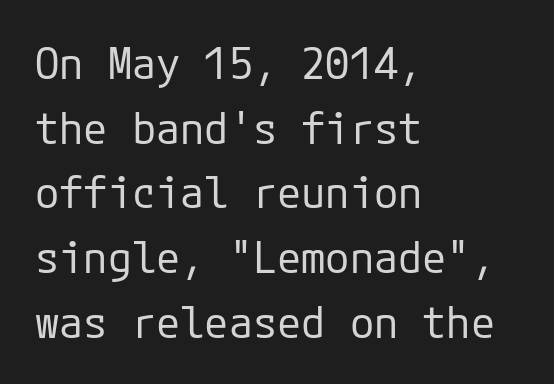
In CSS terms this would be text-align: left. You can tell it's not italic because the verticals are truly vertical. These lines are composed in type without serifs. Students, note that the glyphs here touch the page at normal intervals.
